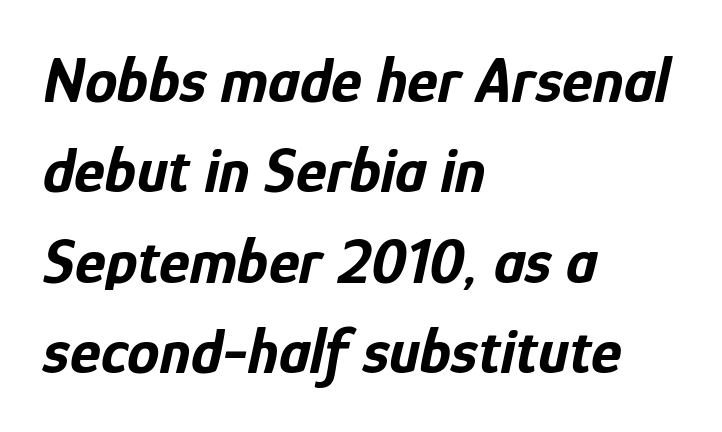
Q: Is the text bold? A: Yes.
Q: Is the text italic (slanted)? A: Yes, it leans right by about 12 degrees.
Q: Is the text underlined? A: No.
Q: How is the paragraph aligned? A: Left-aligned.
Q: Is the spacing between letters normal or unusually wide? A: Normal.
Q: Is the spacing between lines tight, normal or loose? A: Normal.
Q: Width (condensed, normal, or wide)? A: Condensed.
Q: Stroke contrast? A: Low.
Q: x-height? A: Medium.
Q: Monospaced? A: No.
